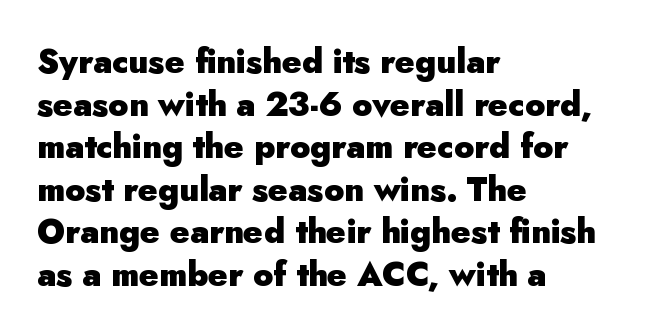
The image shows 33 px heavy sans-serif type, upright; set left-aligned, normal line spacing (1.29x), normal letter spacing, not underlined; low stroke contrast and a small x-height.
